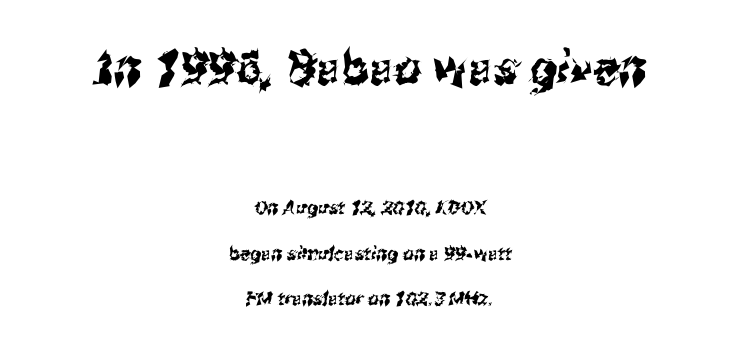
Q: Is the typeface a serif or a sans-serif typeface? A: Sans-serif.
Q: Is the text underlined? A: No.
Q: How is the paragraph aligned? A: Centered.
Q: Is the spacing between letters normal or unusually wide? A: Normal.
Q: Is the spacing between lines tight, normal or loose? A: Loose.
Q: Which block of text is set in a larger size, the first (top) or the second (bottom)? A: The first (top) one.
Q: Width (condensed, normal, or wide)? A: Condensed.
Q: Stroke contrast? A: Medium.
Q: x-height? A: Medium.
Q: Monospaced? A: No.
